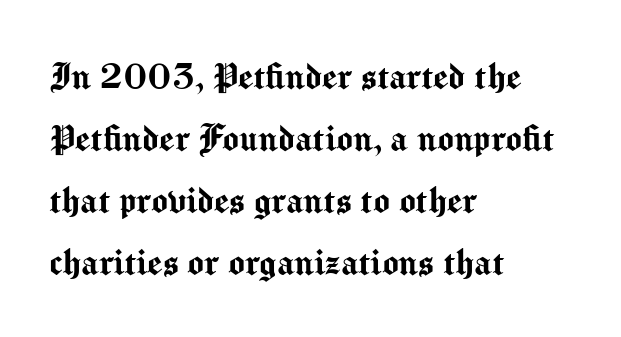
{"serif": "no", "italic": "no", "width": "normal", "stroke_contrast": "medium", "x_height": "medium", "monospaced": "no", "underline": "no", "align": "left", "line_spacing": "normal", "line_spacing_ratio": 1.44, "letter_spacing": "normal", "letter_spacing_em": 0.0, "glyph_px": 43}
